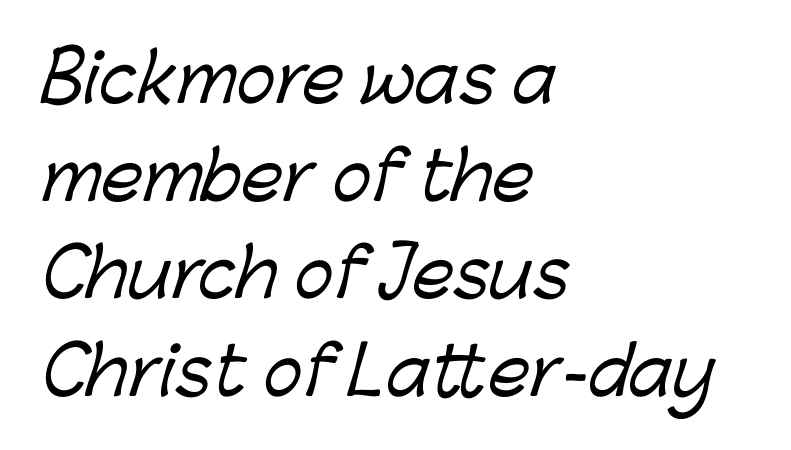
The image shows 66 px sans-serif type; set left-aligned, normal line spacing (1.48x), normal letter spacing, not underlined; low stroke contrast and a medium x-height.
